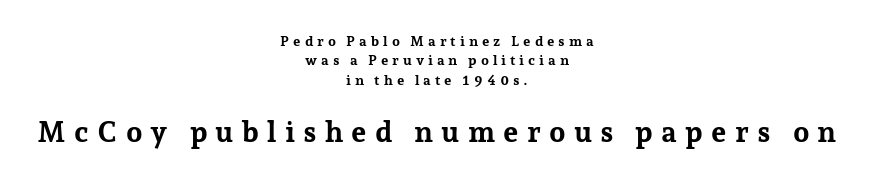
The image shows 29 px bold serif type, upright; set centered, normal line spacing (1.39x), unusually wide letter spacing (+0.28 em), not underlined; the second (bottom) block is 2.07x larger; low stroke contrast and a medium x-height.
